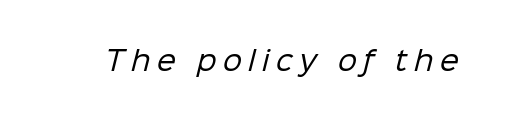
How are the letters spaced? Widely, with obvious added tracking. Letters rest on an invisible, unmarked baseline. Is this a heavy cut? Hardly; it is regular or lighter.
